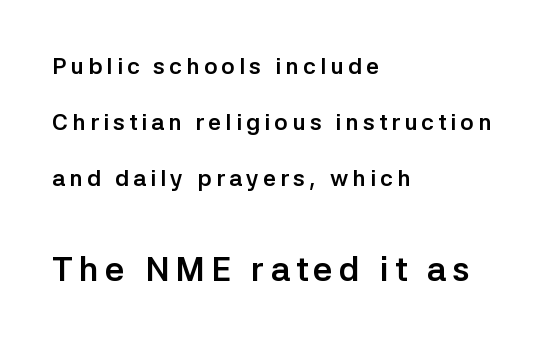
Q: Is the text bold? A: Yes.
Q: Is the text italic (slanted)? A: No, it is upright.
Q: Is the typeface a serif or a sans-serif typeface? A: Sans-serif.
Q: Is the text underlined? A: No.
Q: How is the paragraph aligned? A: Left-aligned.
Q: Is the spacing between lines tight, normal or loose? A: Loose.
Q: Which block of text is set in a larger size, the first (top) or the second (bottom)? A: The second (bottom) one.
Q: Width (condensed, normal, or wide)? A: Normal.
Q: Stroke contrast? A: Low.
Q: x-height? A: Medium.
Q: Monospaced? A: No.
